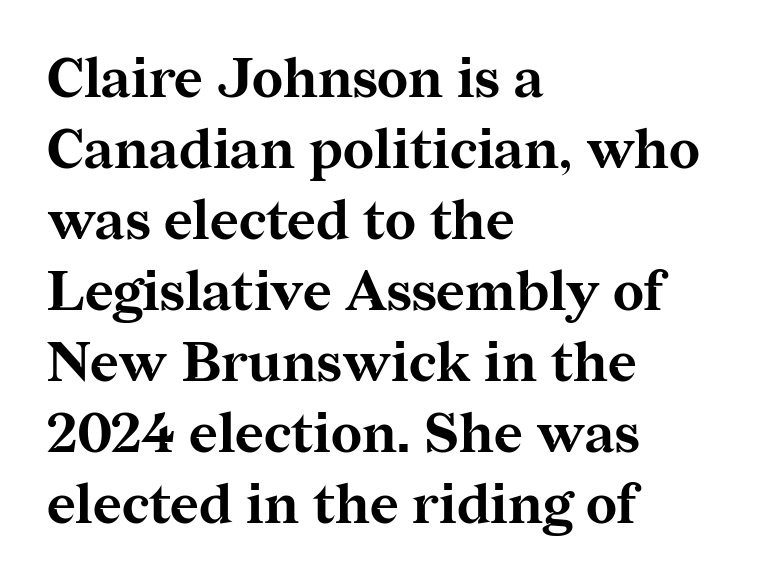
The space between consecutive lines is moderate. One-word summary of the alignment: left. The type sits square on the baseline with zero lean. A typesetter would call this zero additional tracking. Is this a fixed-width face? No — the glyphs have proportional, varying widths. Plain, unruled lines of type.
